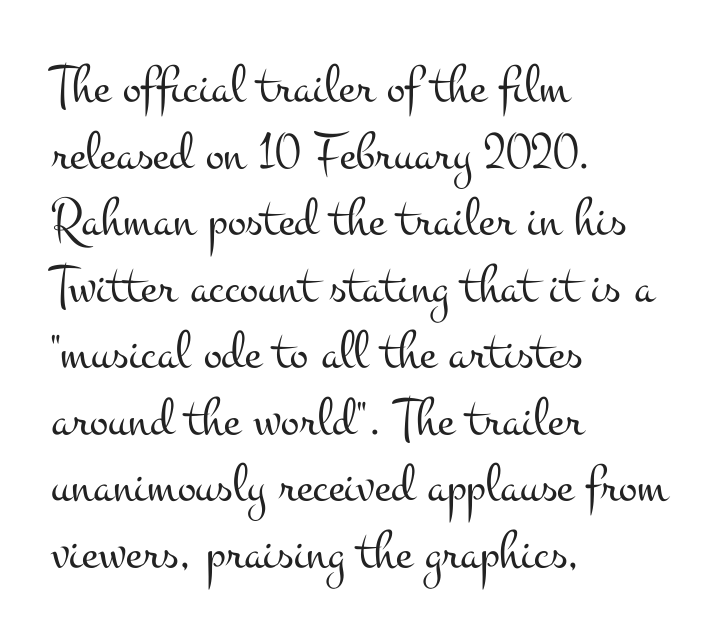
{"serif": "yes", "bold": "no", "weight": "light", "width": "wide", "stroke_contrast": "medium", "x_height": "small", "monospaced": "no", "underline": "no", "align": "left", "line_spacing_ratio": 1.21, "letter_spacing": "normal", "letter_spacing_em": 0.0, "glyph_px": 55}
